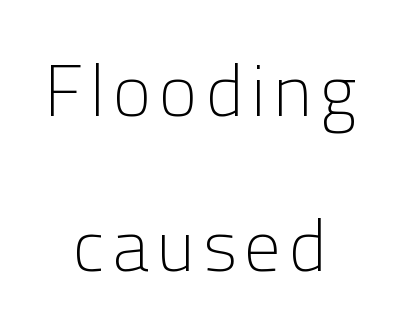
Honestly, the rows look like they've been pulled way apart. The words here are not underlined. The cut favours lightness, reaching ordinary text weight at its darkest. Reading down the block, each line starts at a different indent, mirrored at its end. Type style note: lacks serifs. Think of a printed novel: that variable character pitch is what you see here.
